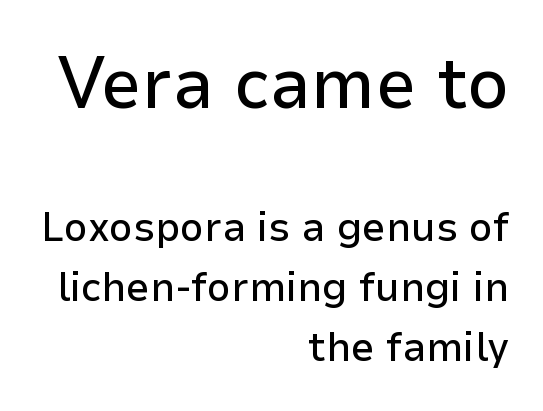
{"serif": "no", "italic": "no", "width": "normal", "stroke_contrast": "low", "x_height": "medium", "monospaced": "no", "underline": "no", "align": "right", "line_spacing": "normal", "line_spacing_ratio": 1.44, "letter_spacing": "normal", "letter_spacing_em": 0.0, "larger_block": "first", "size_ratio": 1.74, "glyph_px": 73}
